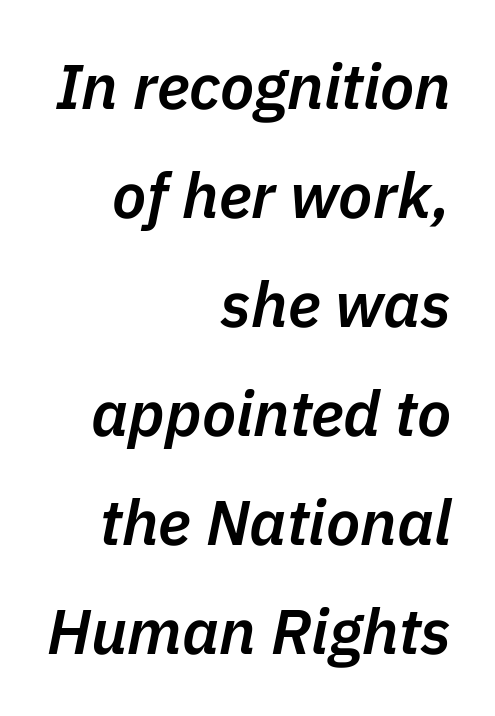
The strokes are fattened partway — semibold, not bold. Think of a printed novel: that variable character pitch is what you see here. Letter spacing: default. Lines of text with bare space underneath. The lines in this sample share a right terminus and differ only in where they begin. Notice how the stems are inclined rather than vertical — that's the hallmark of italics.
